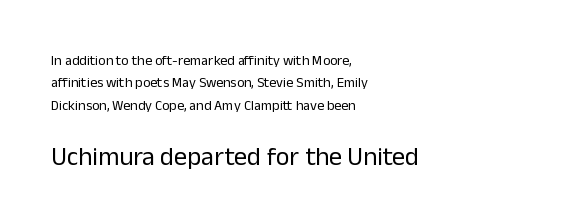
The space between consecutive lines is moderate. This is the regular roman posture of the typeface. Scale increases going downward across the two blocks. No extra ink here — the face is not bold. The gap between lines stays unmarked. Notice how the passage keeps a crisp vertical edge on the left only.
